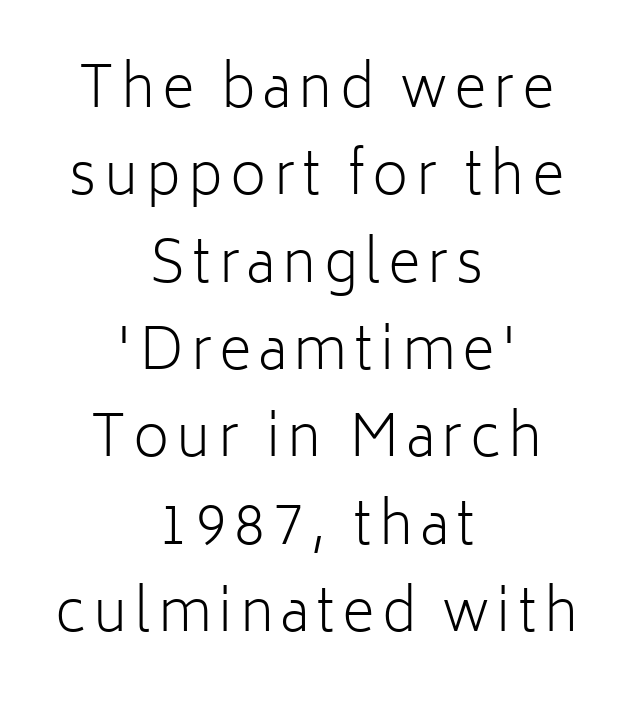
Q: Is the text bold? A: No.
Q: Is the text italic (slanted)? A: No, it is upright.
Q: Is the typeface a serif or a sans-serif typeface? A: Sans-serif.
Q: Is the text underlined? A: No.
Q: How is the paragraph aligned? A: Centered.
Q: Is the spacing between lines tight, normal or loose? A: Normal.
Q: Width (condensed, normal, or wide)? A: Normal.
Q: Stroke contrast? A: Low.
Q: x-height? A: Medium.
Q: Monospaced? A: No.
